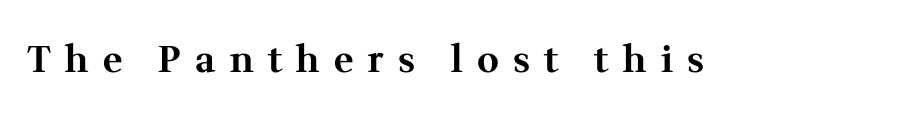
Here the glyphs are tracked loosely, breaking word shapes into spaced letters. The glyphs in this specimen are seriffed. Beneath every word, the page is bare. These lines are rendered in a variable-pitch font. Vertical strokes here are truly vertical. Heft: maximum for text — a bold.
